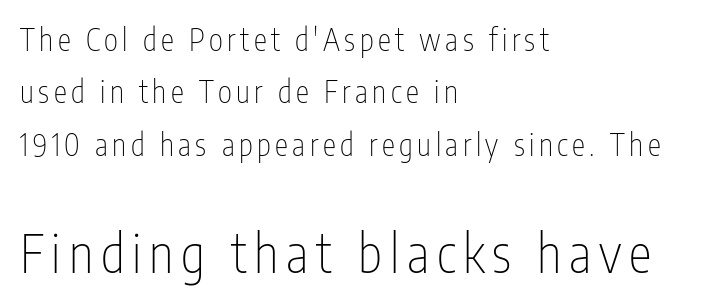
Visually the block forms a straight wall on the left and a jagged coastline on the right. No extra ink here — the face is not bold. The letters advance in unequal steps, a hallmark of proportional type. Just letters on the line, the space beneath them empty.
